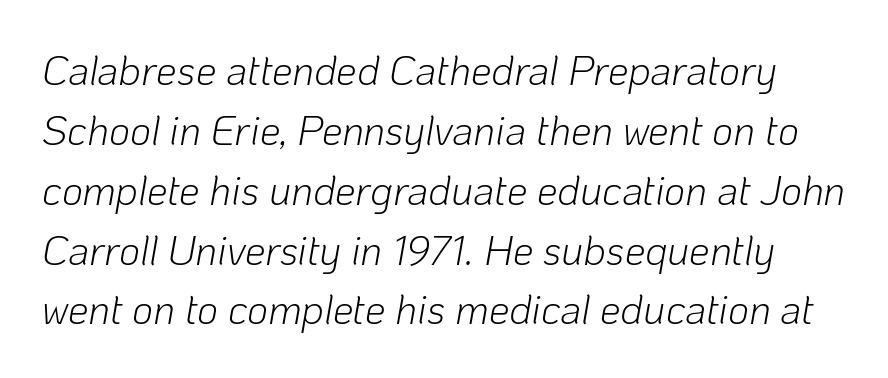
Q: Is the text bold? A: No.
Q: Is the text italic (slanted)? A: Yes, it leans right by about 10 degrees.
Q: Is the text underlined? A: No.
Q: Is the spacing between letters normal or unusually wide? A: Normal.
Q: Is the spacing between lines tight, normal or loose? A: Normal.
Q: Width (condensed, normal, or wide)? A: Normal.
Q: Stroke contrast? A: Low.
Q: x-height? A: Medium.
Q: Monospaced? A: No.
